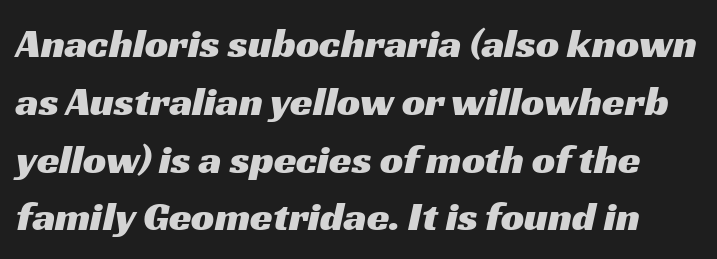
In terms of leading, this rendering sits right in the middle. The gaps between neighbouring characters are ordinary and unremarkable. Nope, no serifs anywhere on these letters. Plain, unruled lines of type. Think of a printed novel: that variable character pitch is what you see here.
